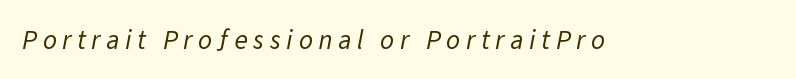
{"bold": "no", "underline": "no", "letter_spacing": "wide", "letter_spacing_em": 0.21, "glyph_px": 27}
